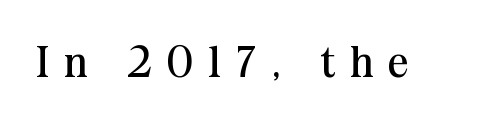
On a weight scale, this lands at 450 or below. The rendering inserts visible extra space after every character. Look at the bottom of the vertical strokes: they flare into serifs here. The axis of the letterforms is exactly vertical. Descenders are the only things crossing below the line. The passage shown is typed in a proportional face where columns would drift.
